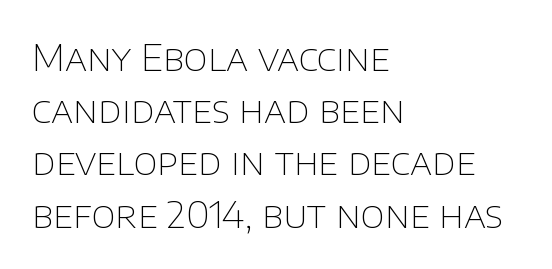
The image shows 37 px thin sans-serif type, upright; set left-aligned, normal line spacing (1.41x), normal letter spacing, not underlined; low stroke contrast and a large x-height.
